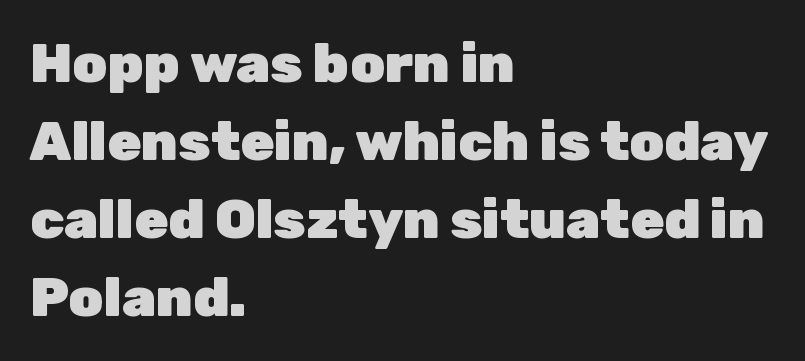
{"serif": "no", "italic": "no", "bold": "yes", "weight": "heavy", "width": "normal", "stroke_contrast": "low", "x_height": "medium", "monospaced": "no", "underline": "no", "align": "left", "line_spacing": "normal", "line_spacing_ratio": 1.42, "letter_spacing": "normal", "letter_spacing_em": 0.0, "glyph_px": 55}
